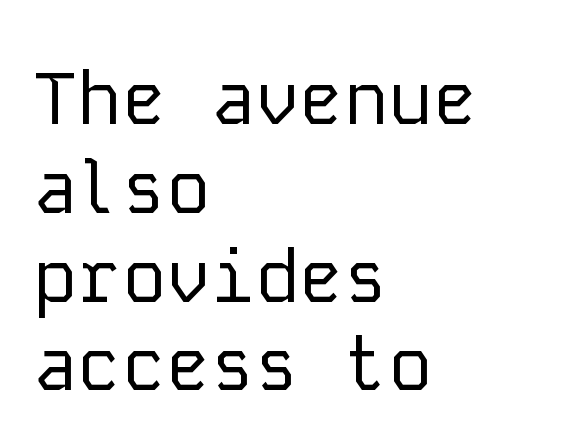
{"serif": "no", "italic": "no", "bold": "no", "weight": "regular", "width": "normal", "stroke_contrast": "low", "x_height": "medium", "monospaced": "yes", "underline": "no", "align": "left", "line_spacing_ratio": 1.2, "letter_spacing": "normal", "letter_spacing_em": 0.0, "glyph_px": 74}
